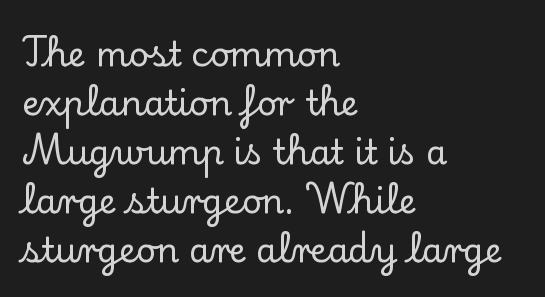
Q: Is the text italic (slanted)? A: No, it is upright.
Q: Is the typeface a serif or a sans-serif typeface? A: Serif.
Q: Is the text underlined? A: No.
Q: How is the paragraph aligned? A: Left-aligned.
Q: Is the spacing between letters normal or unusually wide? A: Normal.
Q: Is the spacing between lines tight, normal or loose? A: Normal.
Q: Width (condensed, normal, or wide)? A: Normal.
Q: Stroke contrast? A: Low.
Q: x-height? A: Small.
Q: Monospaced? A: No.
